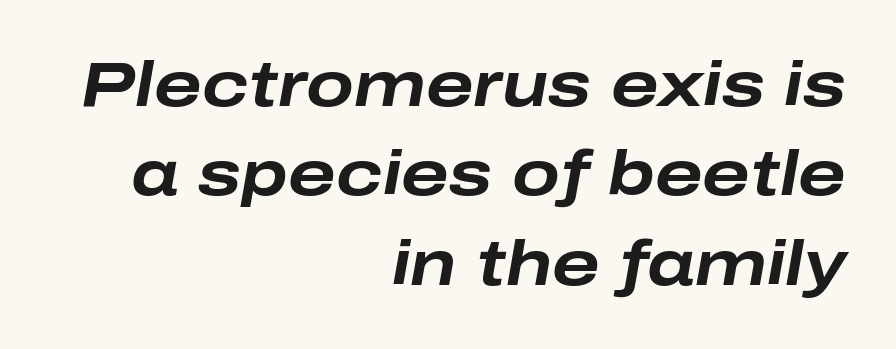
In CSS terms this would be text-align: right. The specimen omits any rule beneath the text block's lines. Each new line begins a customary step beneath the previous one. Varying glyph widths throughout — classic text-font behaviour. A full-strength bold gives these letters their thick strokes. You can tell it's italic because the verticals aren't actually vertical.
